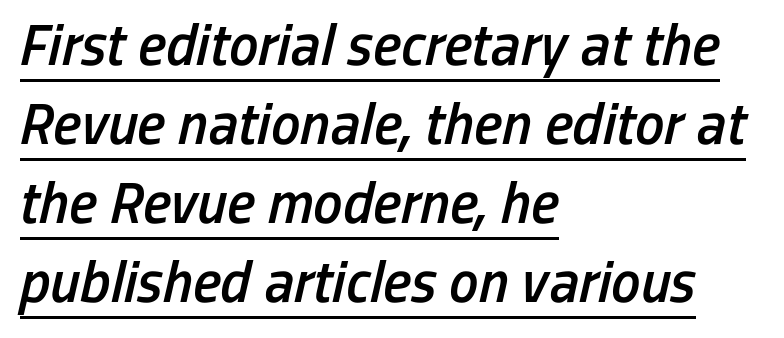
Q: Is the text bold? A: Semi-bold.
Q: Is the text italic (slanted)? A: Yes, it leans right by about 13 degrees.
Q: Is the text underlined? A: Yes.
Q: How is the paragraph aligned? A: Left-aligned.
Q: Is the spacing between letters normal or unusually wide? A: Normal.
Q: Is the spacing between lines tight, normal or loose? A: Normal.
Q: Width (condensed, normal, or wide)? A: Condensed.
Q: Stroke contrast? A: Low.
Q: x-height? A: Medium.
Q: Monospaced? A: No.
